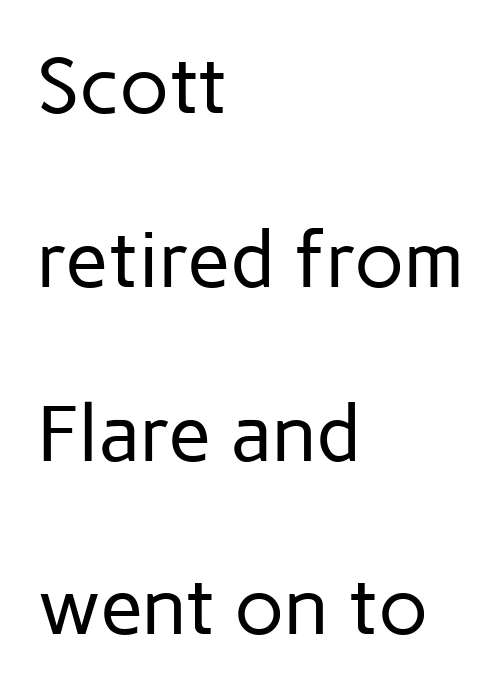
{"serif": "no", "italic": "no", "bold": "no", "weight": "regular", "width": "normal", "stroke_contrast": "low", "x_height": "medium", "monospaced": "no", "underline": "no", "align": "left", "line_spacing": "loose", "line_spacing_ratio": 2.2, "letter_spacing": "normal", "letter_spacing_em": 0.0, "glyph_px": 79}
